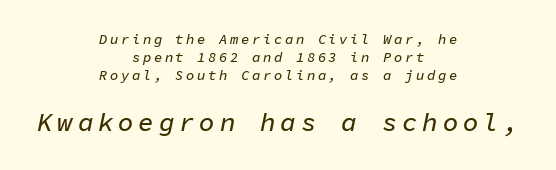
Q: Is the text italic (slanted)? A: Yes, it leans right by about 11 degrees.
Q: Is the text underlined? A: No.
Q: How is the paragraph aligned? A: Centered.
Q: Is the spacing between lines tight, normal or loose? A: Normal.
Q: Which block of text is set in a larger size, the first (top) or the second (bottom)? A: The second (bottom) one.
